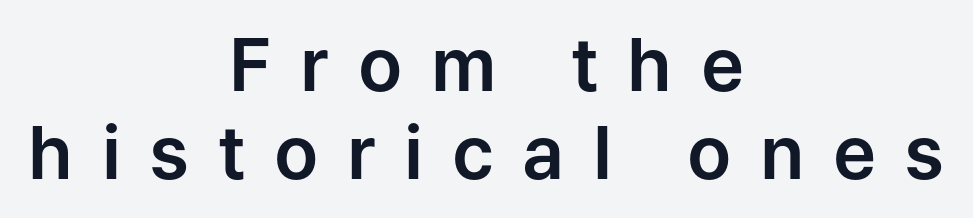
These lines were composed using upright roman letters. The horizontal fit of the characters is loose and conspicuously gappy. The rendering positions every line midway between the sides. Are there feet on the stems? There aren't — it's a sans.
